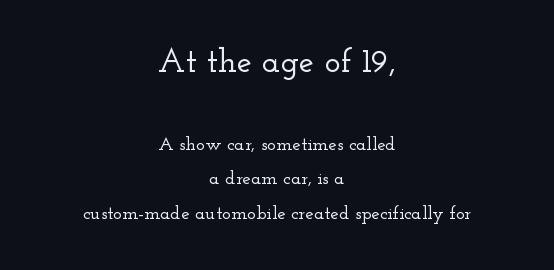
Q: Is the text italic (slanted)? A: No, it is upright.
Q: Is the typeface a serif or a sans-serif typeface? A: Serif.
Q: Is the text underlined? A: No.
Q: How is the paragraph aligned? A: Centered.
Q: Is the spacing between letters normal or unusually wide? A: Normal.
Q: Which block of text is set in a larger size, the first (top) or the second (bottom)? A: The first (top) one.
Q: Width (condensed, normal, or wide)? A: Wide.
Q: Stroke contrast? A: Low.
Q: x-height? A: Small.
Q: Monospaced? A: No.
